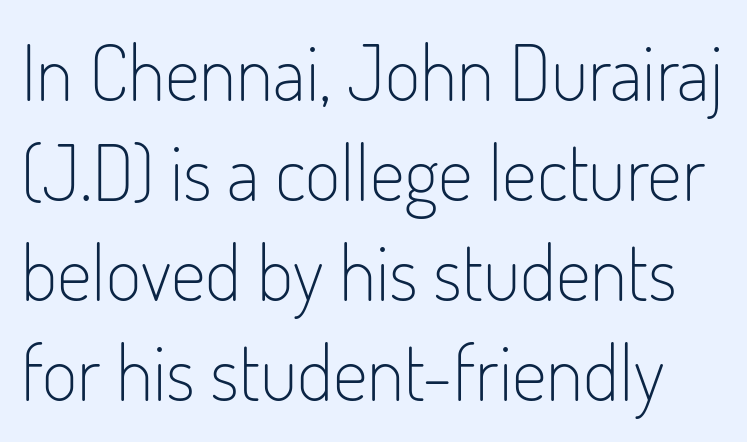
No letter is thick-stroked: the sample isn't bold. Compared with typical paragraphs, the rows here are spaced about the same. Glance below the letters and you will spot only blank space. Tracking value appears to be zero — textbook default spacing. Upright lettering throughout.
